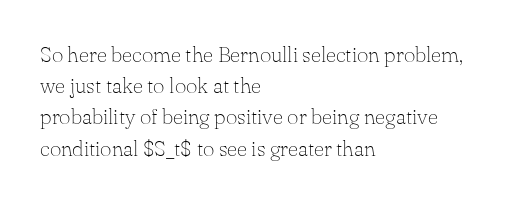
Q: Is the text bold? A: No.
Q: Is the text italic (slanted)? A: No, it is upright.
Q: Is the text underlined? A: No.
Q: How is the paragraph aligned? A: Left-aligned.
Q: Is the spacing between letters normal or unusually wide? A: Normal.
Q: Is the spacing between lines tight, normal or loose? A: Normal.
